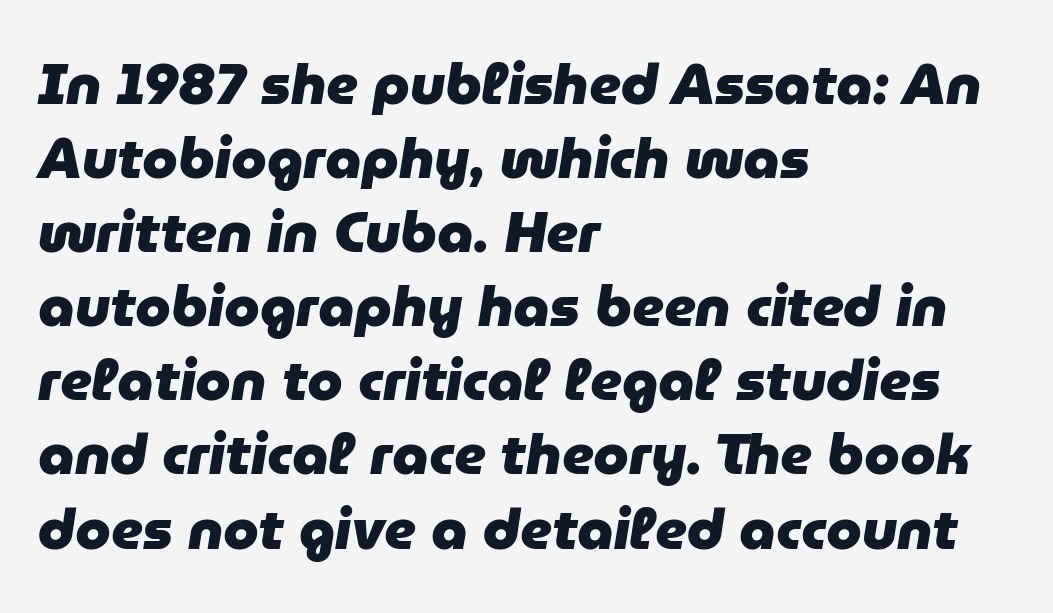
Q: Is the text bold? A: Yes.
Q: Is the text italic (slanted)? A: Yes, it leans right by about 9 degrees.
Q: Is the text underlined? A: No.
Q: How is the paragraph aligned? A: Left-aligned.
Q: Is the spacing between letters normal or unusually wide? A: Normal.
Q: Is the spacing between lines tight, normal or loose? A: Normal.
Q: Width (condensed, normal, or wide)? A: Normal.
Q: Stroke contrast? A: Low.
Q: x-height? A: Medium.
Q: Monospaced? A: No.
